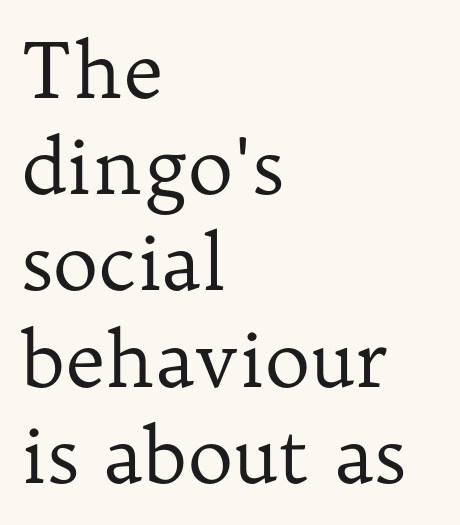
The image shows 77 px regular-weight serif type, upright; set left-aligned, normal line spacing (1.25x), normal letter spacing, not underlined; low stroke contrast and a medium x-height.
